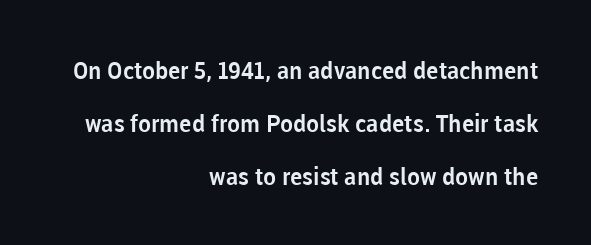
Rule under the text: the space is simply empty. Letter spacing: default. The lettering stays uniformly vertical, giving the passage a roman look. Where is the straight margin? On the right. One glance says open: line gaps are wider than usual.
